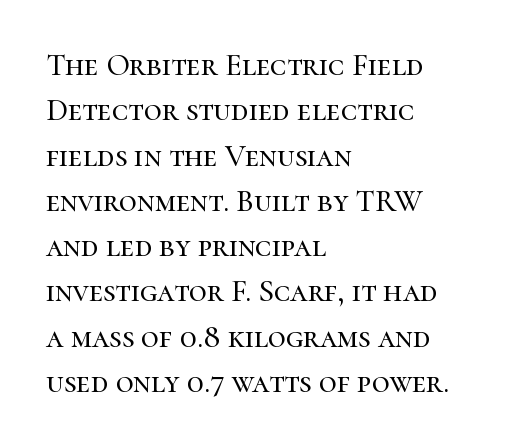
{"serif": "yes", "italic": "no", "width": "normal", "stroke_contrast": "high", "x_height": "medium", "monospaced": "no", "underline": "no", "align": "left", "line_spacing": "normal", "line_spacing_ratio": 1.46, "letter_spacing": "normal", "letter_spacing_em": 0.0, "glyph_px": 31}
